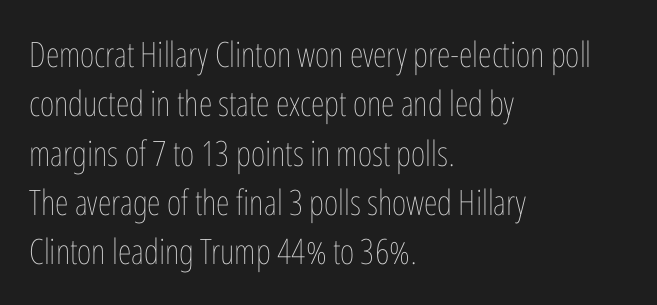
Tracking value appears to be zero — textbook default spacing. Leading matches the norm, producing a regular column. Which margin do the lines hug? The left one — the right edge is uneven. Italic? Not at all — the glyphs are vertical. This reads as an unemphasized weight, regular at the heaviest.
